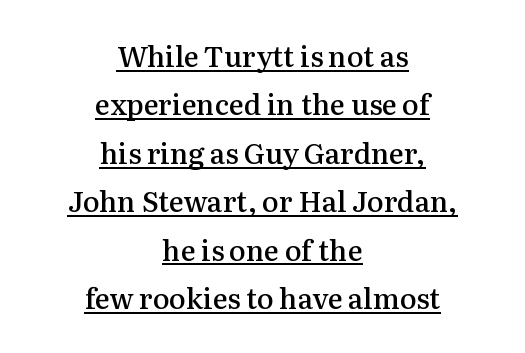
Observe the ordinary spacing: letters are neighbours, not strangers. Looks like someone drew a line under every word here. This sample is center-justified, so both line endings float freely. The text was rendered using a seriffed face with decorative stroke endings. Is this a fixed-width face? No — the glyphs have proportional, varying widths. Moderately thickened strokes mark this as semibold type.
